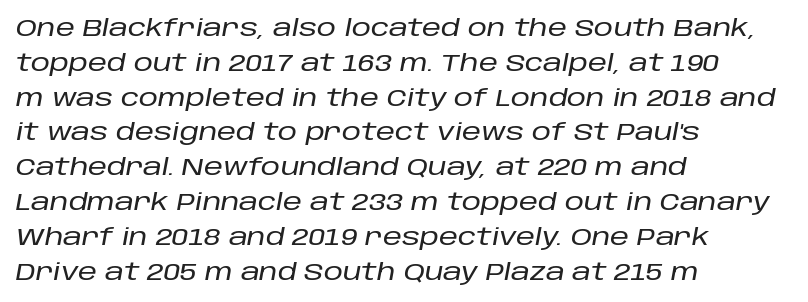
Q: Is the text italic (slanted)? A: Yes, it leans right by about 10 degrees.
Q: Is the text underlined? A: No.
Q: How is the paragraph aligned? A: Left-aligned.
Q: Is the spacing between letters normal or unusually wide? A: Normal.
Q: Is the spacing between lines tight, normal or loose? A: Normal.
